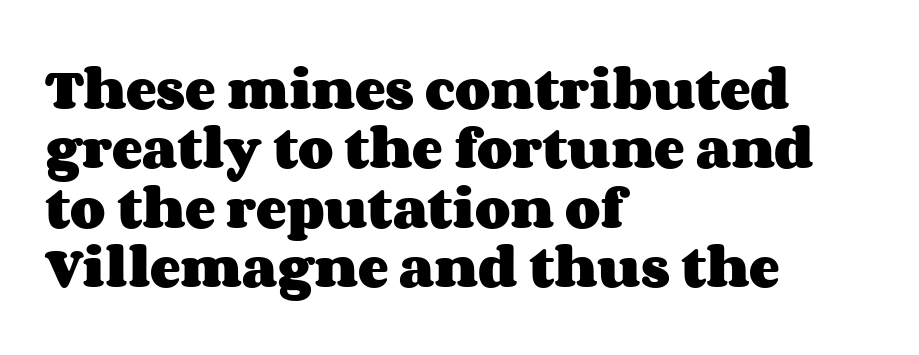
{"italic": "no", "bold": "yes", "weight": "heavy", "width": "wide", "stroke_contrast": "medium", "x_height": "large", "monospaced": "no", "underline": "no", "align": "left", "line_spacing": "normal", "line_spacing_ratio": 1.29, "letter_spacing": "normal", "letter_spacing_em": 0.0, "glyph_px": 46}
